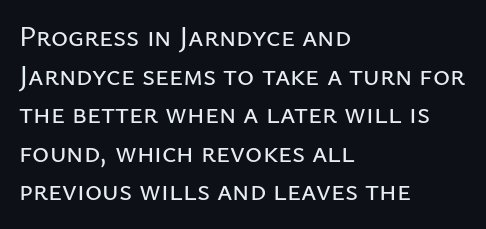
{"serif": "no", "italic": "no", "width": "normal", "stroke_contrast": "low", "x_height": "medium", "monospaced": "no", "underline": "no", "align": "left", "line_spacing": "normal", "line_spacing_ratio": 1.33, "letter_spacing": "normal", "letter_spacing_em": 0.0, "glyph_px": 29}
